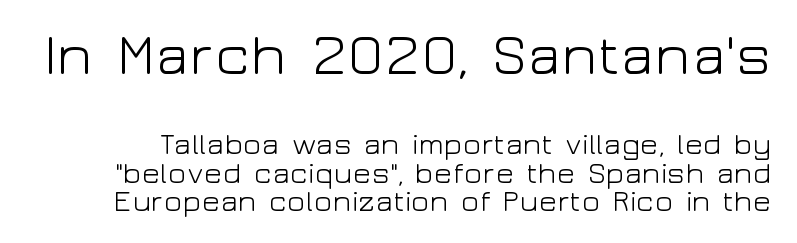
{"serif": "no", "italic": "no", "bold": "no", "weight": "light", "width": "wide", "stroke_contrast": "low", "x_height": "medium", "monospaced": "no", "underline": "no", "line_spacing": "tight", "line_spacing_ratio": 0.96, "letter_spacing": "normal", "letter_spacing_em": 0.0, "larger_block": "first", "size_ratio": 1.97, "glyph_px": 59}
